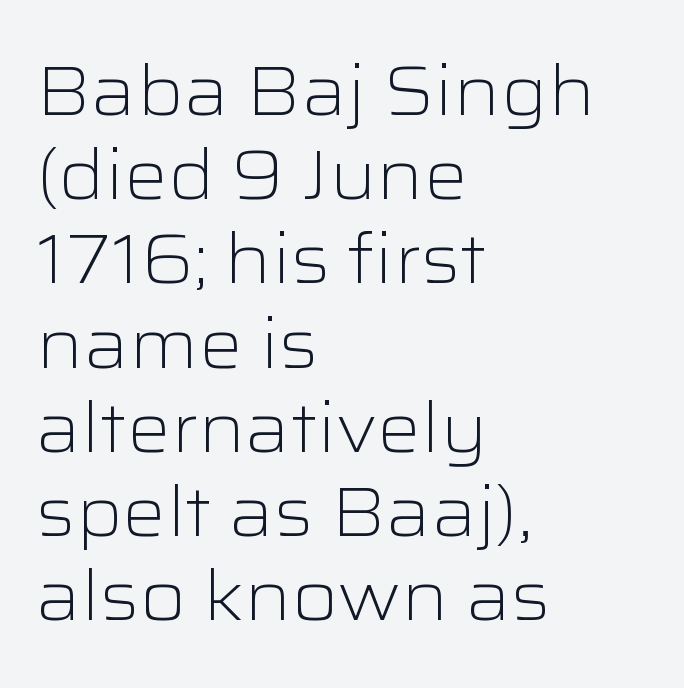
{"serif": "no", "italic": "no", "bold": "no", "weight": "light", "width": "wide", "stroke_contrast": "low", "x_height": "medium", "monospaced": "no", "underline": "no", "align": "left", "line_spacing_ratio": 1.22, "letter_spacing": "normal", "letter_spacing_em": 0.0, "glyph_px": 69}
